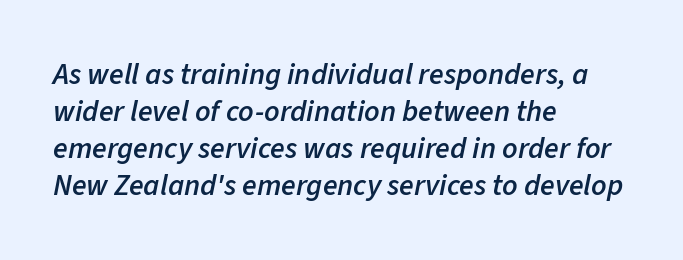
The glyphs look as if they've been sheared to an angle. Descenders are the only things crossing below the line. Looks like regular typesetting: each glyph gets only the width it needs. Line starts are locked; line ends wander. Nothing unusual about the tracking: characters are spaced as the font intends.
